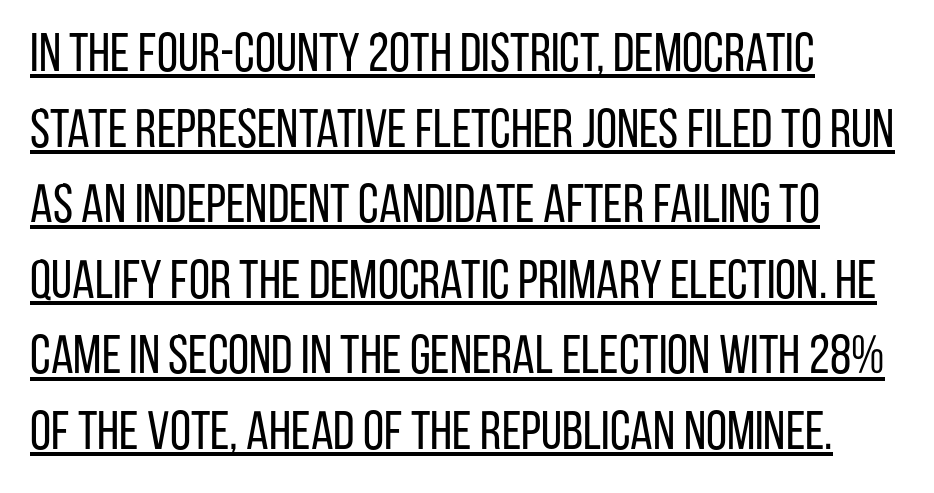
{"serif": "no", "italic": "no", "bold": "no", "weight": "regular", "width": "condensed", "stroke_contrast": "low", "x_height": "large", "monospaced": "no", "underline": "yes", "align": "left", "line_spacing": "normal", "line_spacing_ratio": 1.4, "letter_spacing": "normal", "letter_spacing_em": 0.0, "glyph_px": 54}
